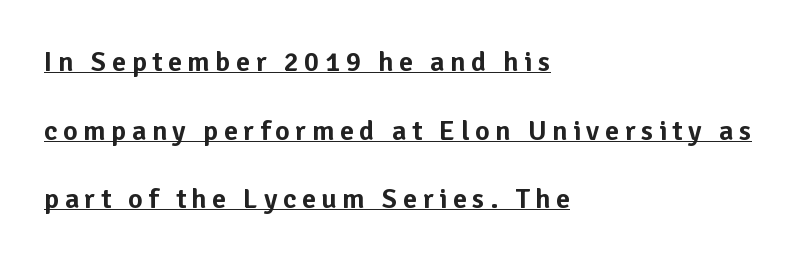
Someone cranked the tracking dial way up on this one. Look at the bottom of the vertical strokes: they stop flat, with no serifs. Quick note: not italic, upright. Students, observe the line beneath the letters — that is underlining. Vertically, the passage feels expansive, rows floating well apart.
